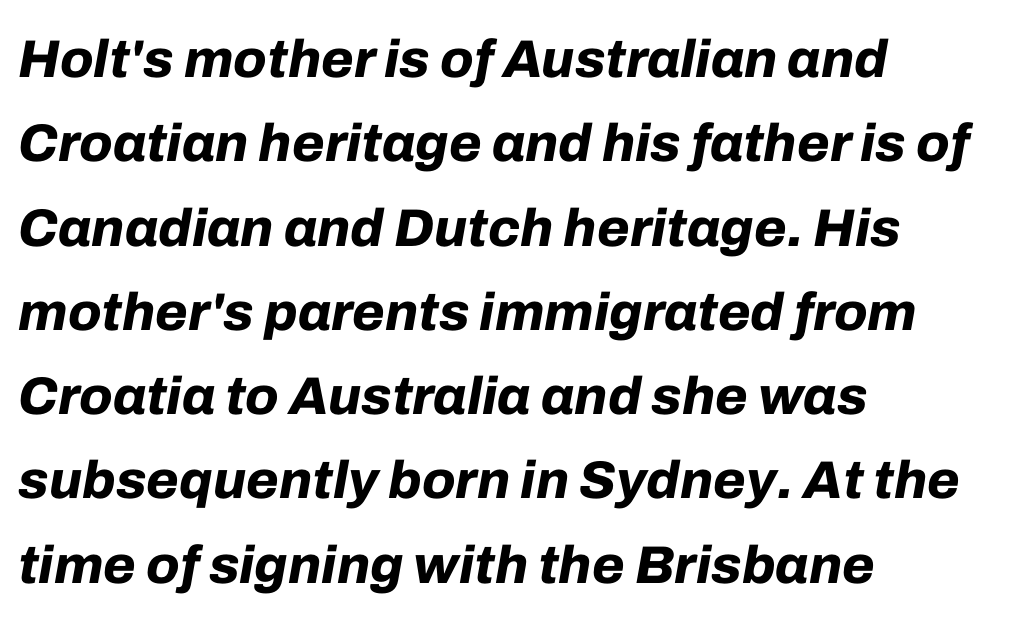
The image shows 53 px bold type, italic (leaning right); set left-aligned, normal line spacing (1.59x), normal letter spacing, not underlined; low stroke contrast and a medium x-height.
